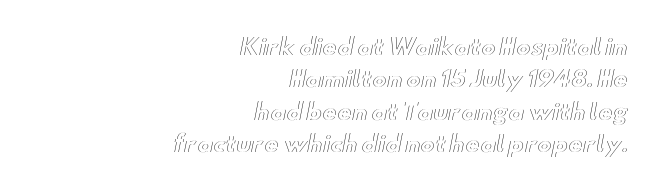
Visually the block forms a straight wall on the right and a jagged coastline on the left. How would I describe the line gaps? Plain and ordinary. Is the letter spacing exaggerated? No — it looks like the ordinary default. Lines of text with bare space underneath.
